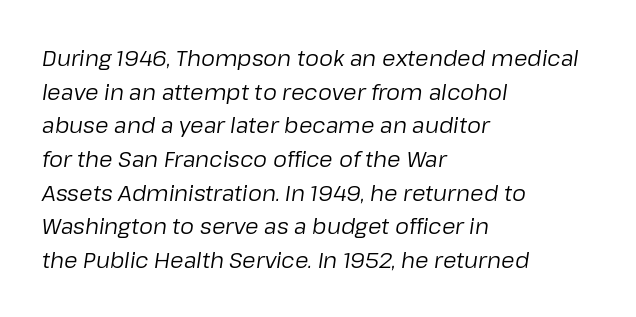
Q: Is the text bold? A: No.
Q: Is the text italic (slanted)? A: Yes, it leans right by about 8 degrees.
Q: Is the text underlined? A: No.
Q: How is the paragraph aligned? A: Left-aligned.
Q: Is the spacing between letters normal or unusually wide? A: Normal.
Q: Is the spacing between lines tight, normal or loose? A: Normal.
